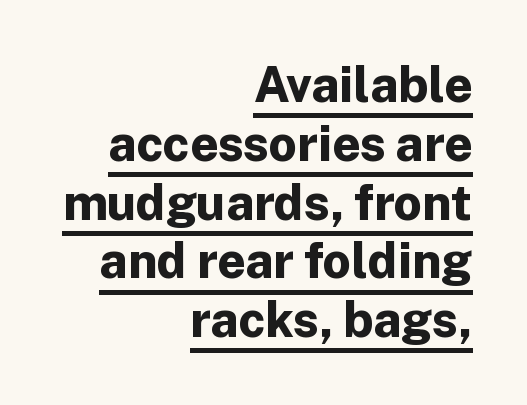
{"serif": "no", "italic": "no", "bold": "yes", "weight": "bold", "width": "normal", "stroke_contrast": "low", "x_height": "medium", "monospaced": "no", "underline": "yes", "align": "right", "line_spacing_ratio": 1.2, "letter_spacing": "normal", "letter_spacing_em": 0.0, "glyph_px": 49}
